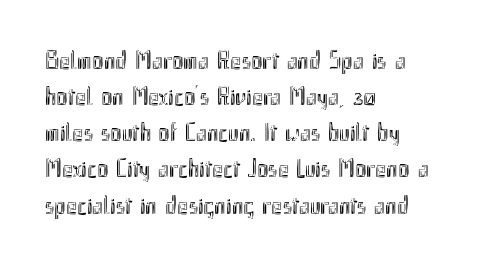
Q: Is the text italic (slanted)? A: No, it is upright.
Q: Is the text underlined? A: No.
Q: How is the paragraph aligned? A: Left-aligned.
Q: Is the spacing between letters normal or unusually wide? A: Normal.
Q: Is the spacing between lines tight, normal or loose? A: Normal.
